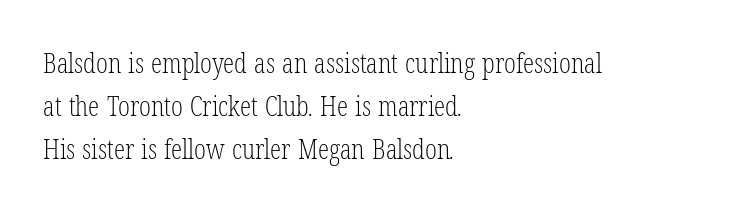
{"serif": "yes", "bold": "no", "weight": "light", "width": "condensed", "stroke_contrast": "low", "x_height": "medium", "monospaced": "no", "underline": "no", "align": "left", "line_spacing": "normal", "line_spacing_ratio": 1.53, "letter_spacing": "normal", "letter_spacing_em": 0.0, "glyph_px": 28}
